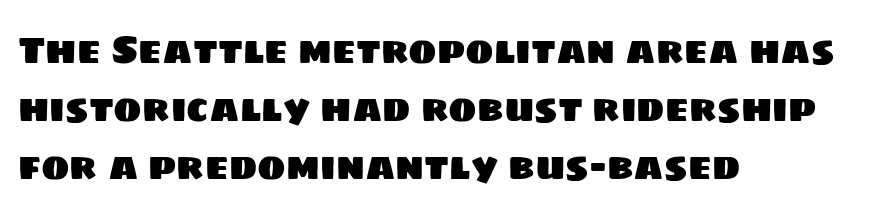
Glance below the letters and you will spot only blank space. Nothing sits at the stroke ends, so this counts as sans-serif. Students, observe: this is what conventionally led text looks like. Alignment: flush left. Inter-character spacing is left at the font's built-in metrics. The letters advance in unequal steps, a hallmark of proportional type.
